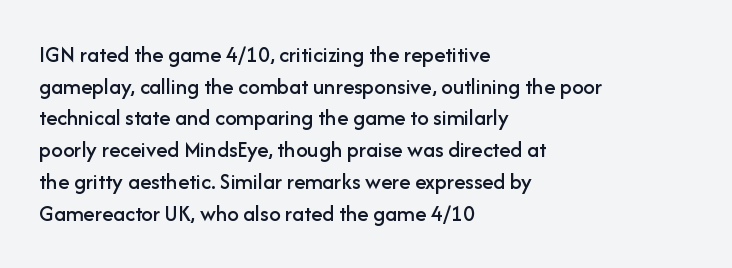
Q: Is the text italic (slanted)? A: No, it is upright.
Q: Is the text underlined? A: No.
Q: How is the paragraph aligned? A: Left-aligned.
Q: Is the spacing between letters normal or unusually wide? A: Normal.
Q: Is the spacing between lines tight, normal or loose? A: Normal.
